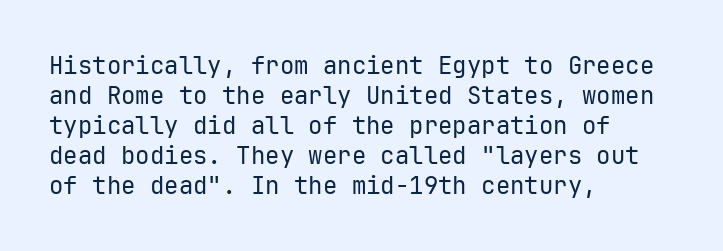
The image shows 24 px text type, upright; set left-aligned, normal line spacing (1.25x), normal letter spacing, not underlined.
